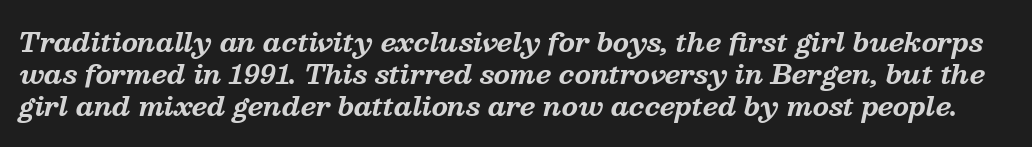
Q: Is the text bold? A: Yes.
Q: Is the text italic (slanted)? A: Yes, it leans right by about 13 degrees.
Q: Is the text underlined? A: No.
Q: Is the spacing between letters normal or unusually wide? A: Normal.
